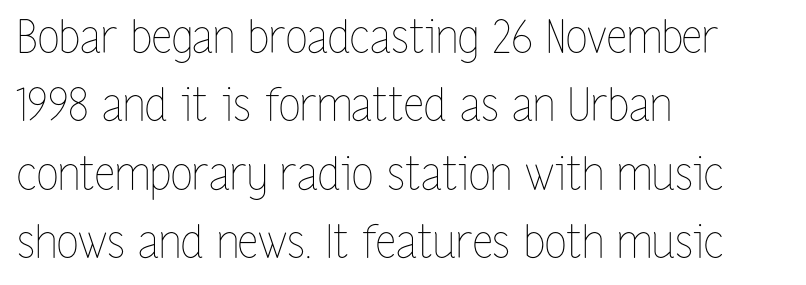
{"italic": "no", "bold": "no", "weight": "thin", "width": "condensed", "stroke_contrast": "low", "x_height": "medium", "monospaced": "no", "underline": "no", "align": "left", "line_spacing": "normal", "line_spacing_ratio": 1.52, "letter_spacing": "normal", "letter_spacing_em": 0.0, "glyph_px": 45}
